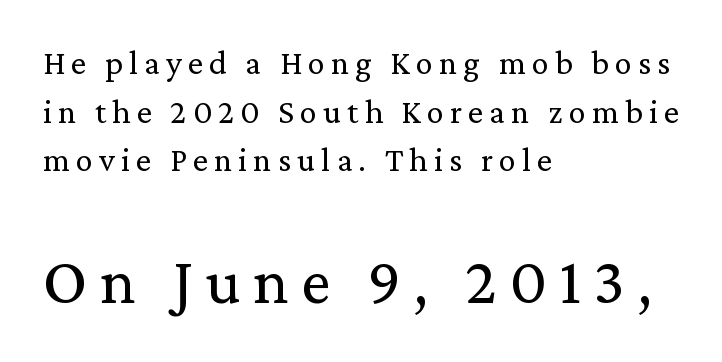
The image shows 67 px regular-weight serif type, upright; set left-aligned, normal line spacing (1.43x), not underlined; the second (bottom) block is 1.97x larger; medium stroke contrast and a medium x-height.
